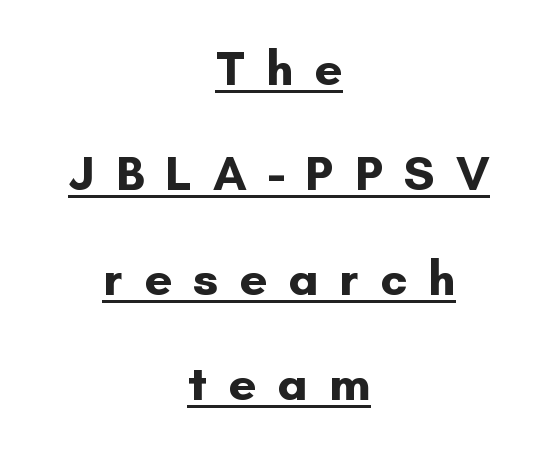
{"serif": "no", "italic": "no", "bold": "yes", "weight": "bold", "width": "normal", "stroke_contrast": "low", "x_height": "small", "monospaced": "no", "underline": "yes", "align": "center", "line_spacing": "loose", "line_spacing_ratio": 2.14, "letter_spacing": "wide", "letter_spacing_em": 0.43, "glyph_px": 49}
